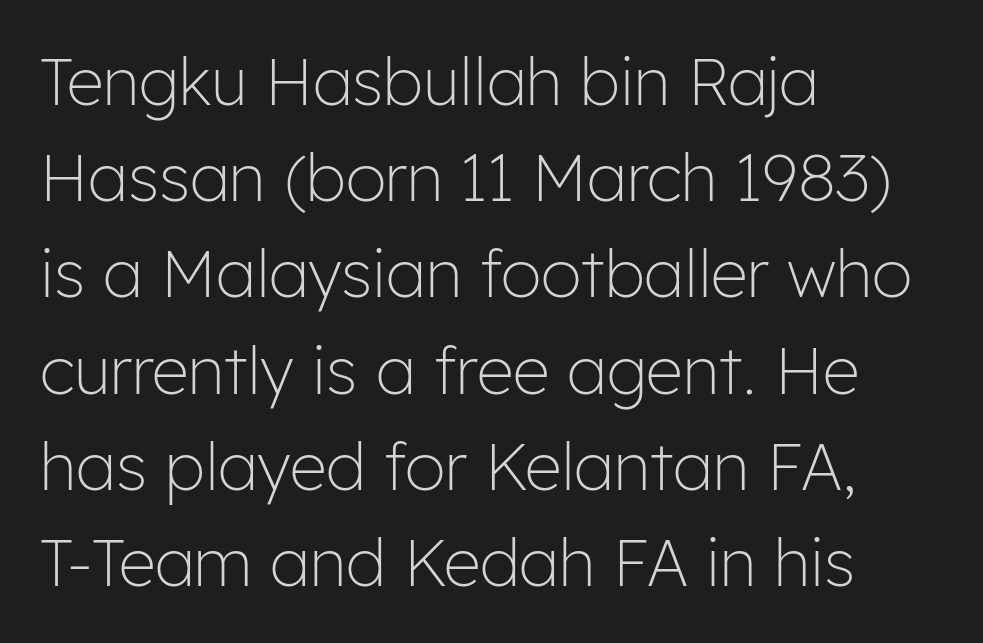
Q: Is the text bold? A: No.
Q: Is the text italic (slanted)? A: No, it is upright.
Q: Is the typeface a serif or a sans-serif typeface? A: Sans-serif.
Q: Is the text underlined? A: No.
Q: How is the paragraph aligned? A: Left-aligned.
Q: Is the spacing between letters normal or unusually wide? A: Normal.
Q: Is the spacing between lines tight, normal or loose? A: Normal.
Q: Width (condensed, normal, or wide)? A: Normal.
Q: Stroke contrast? A: Low.
Q: x-height? A: Medium.
Q: Monospaced? A: No.
